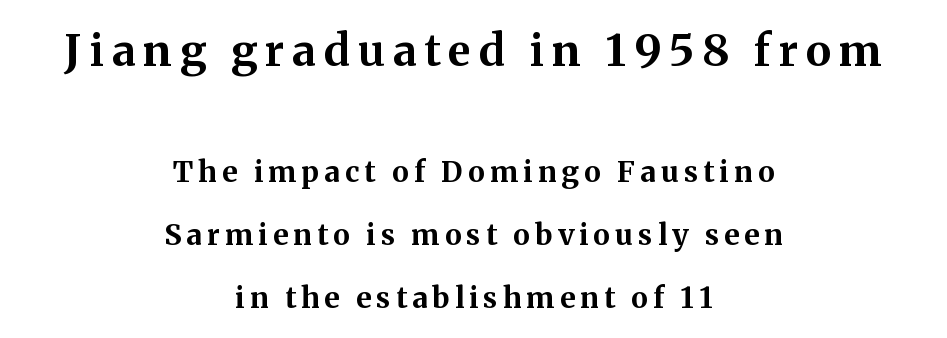
The image shows 44 px bold serif type, upright; set centered, loose line spacing (2.17x), not underlined; the first (top) block is 1.52x larger; medium stroke contrast and a medium x-height.
